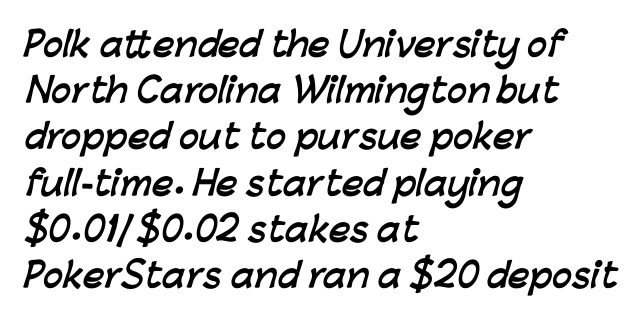
Proportional: the letters do not fall into vertical columns. All the whitespace from short lines collects on the right. The rendering keeps characters at their native spacing. A normal amount of white space separates one row of letters from the next. Nobody drew a line under any word here.
